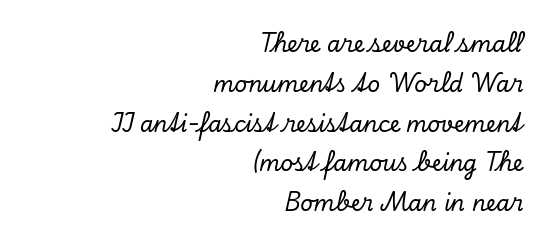
The gaps between neighbouring characters are ordinary and unremarkable. A typesetter would mark this as italic. The typesetter chose a ragged-left arrangement here. Descenders hang freely into open space.
